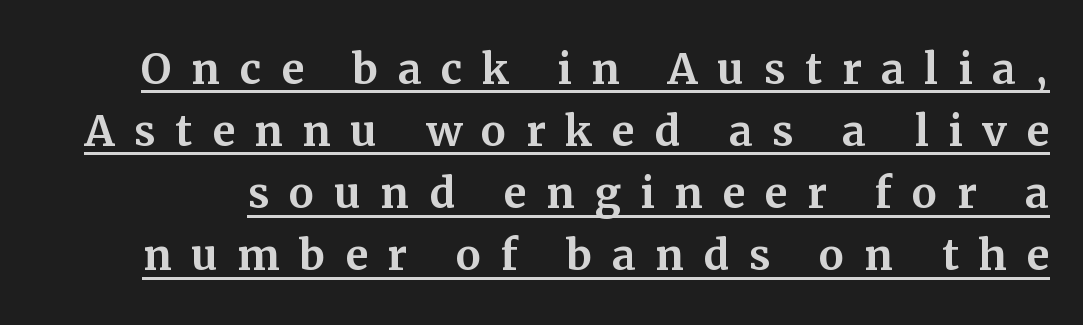
The string is rendered with underlining switched on. Students, observe: this is what under-led, compact text looks like. Is this a fixed-width face? No — the glyphs have proportional, varying widths. Stroke terminals: seriffed. The typography opts for an upright posture over an oblique one. Each word looks stretched out because of the extra space between its letters.
